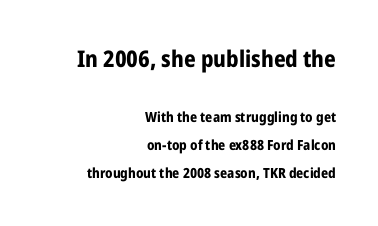
{"italic": "no", "bold": "yes", "underline": "no", "align": "right", "line_spacing": "loose", "line_spacing_ratio": 2.02, "letter_spacing": "normal", "letter_spacing_em": 0.0, "larger_block": "first", "size_ratio": 1.64, "glyph_px": 23}
